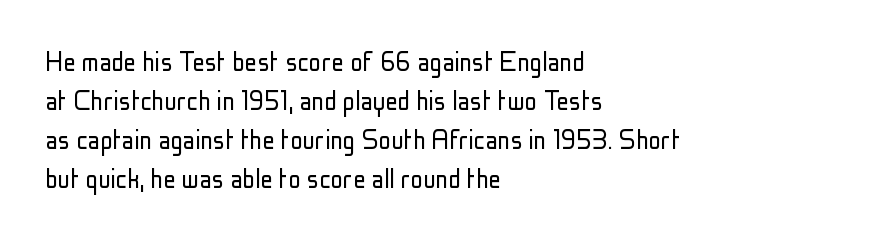
Honestly, the row spacing looks completely unremarkable. Characters follow at the spacing the type designer built in. Letterform terminals end flat and unadorned throughout the passage. The letters stand straight up with perfectly vertical stems.
